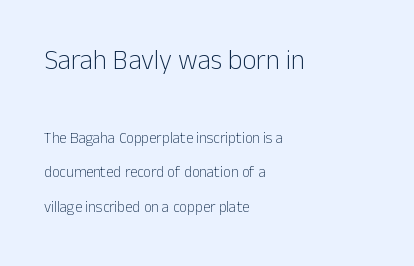
Q: Is the text bold? A: No.
Q: Is the text italic (slanted)? A: No, it is upright.
Q: Is the text underlined? A: No.
Q: How is the paragraph aligned? A: Left-aligned.
Q: Is the spacing between letters normal or unusually wide? A: Normal.
Q: Is the spacing between lines tight, normal or loose? A: Loose.
Q: Which block of text is set in a larger size, the first (top) or the second (bottom)? A: The first (top) one.
